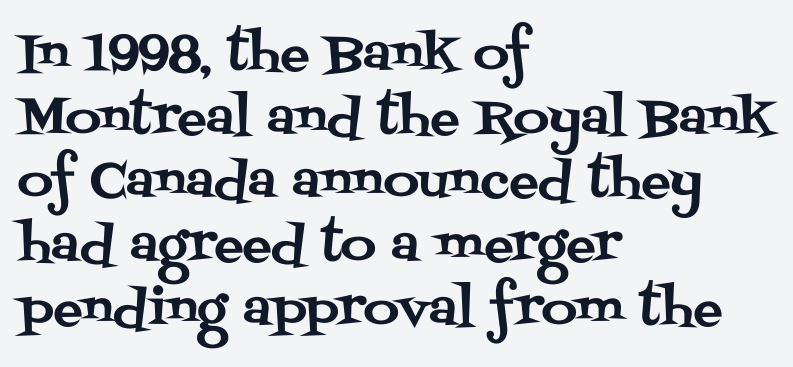
Q: Is the text italic (slanted)? A: No, it is upright.
Q: Is the typeface a serif or a sans-serif typeface? A: Serif.
Q: Is the text underlined? A: No.
Q: How is the paragraph aligned? A: Left-aligned.
Q: Is the spacing between letters normal or unusually wide? A: Normal.
Q: Is the spacing between lines tight, normal or loose? A: Normal.
Q: Width (condensed, normal, or wide)? A: Normal.
Q: Stroke contrast? A: Medium.
Q: x-height? A: Large.
Q: Monospaced? A: No.
